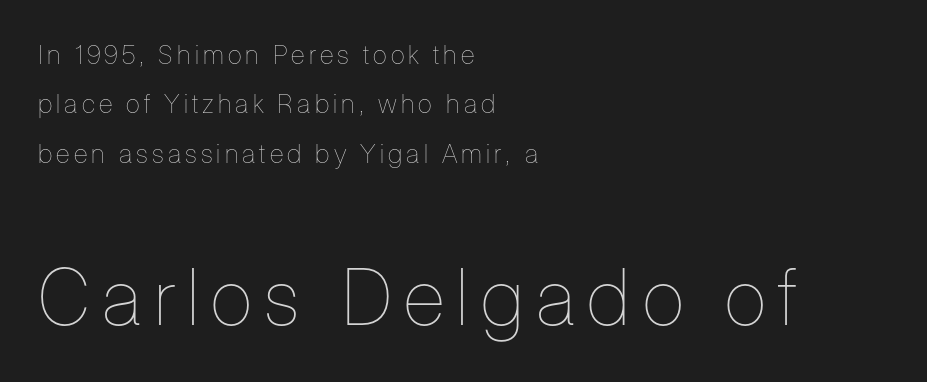
{"italic": "no", "bold": "no", "weight": "thin", "width": "condensed", "stroke_contrast": "low", "x_height": "medium", "monospaced": "no", "underline": "no", "align": "left", "line_spacing": "loose", "line_spacing_ratio": 1.9, "larger_block": "second", "size_ratio": 3.0, "glyph_px": 78}
